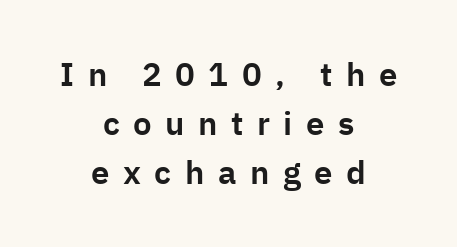
The strip under each line holds only bare page. The rendering uses a moderate line-height, typical for paragraphs. Letter spacing: wide. The typography opts for an upright posture over an oblique one.
